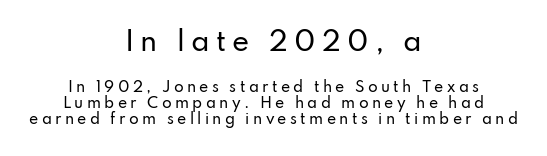
Q: Is the text italic (slanted)? A: No, it is upright.
Q: Is the text underlined? A: No.
Q: How is the paragraph aligned? A: Centered.
Q: Is the spacing between letters normal or unusually wide? A: Unusually wide.
Q: Is the spacing between lines tight, normal or loose? A: Tight.
Q: Which block of text is set in a larger size, the first (top) or the second (bottom)? A: The first (top) one.
